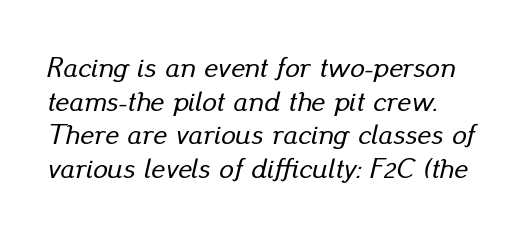
{"italic": "yes", "lean": "right", "slant_degrees": 13, "width": "normal", "stroke_contrast": "low", "x_height": "small", "monospaced": "no", "underline": "no", "align": "left", "line_spacing_ratio": 1.16, "letter_spacing": "normal", "letter_spacing_em": 0.0, "glyph_px": 29}
